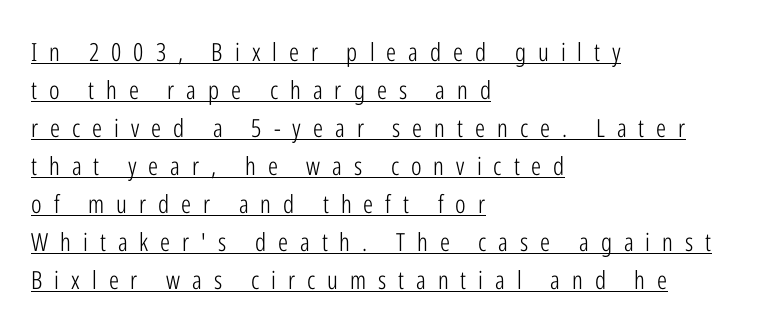
If you drew a line through each stem, it would be perfectly vertical. Heaviness? Minimal to ordinary, like unemphasized prose. The lines in this sample share a left origin and differ only in where they stop. Characters follow at a spacing far wider than the type designer built in. Summary of vertical rhythm: regular, with standard interline spacing. The lettering is marked with a stroke running underneath it.
